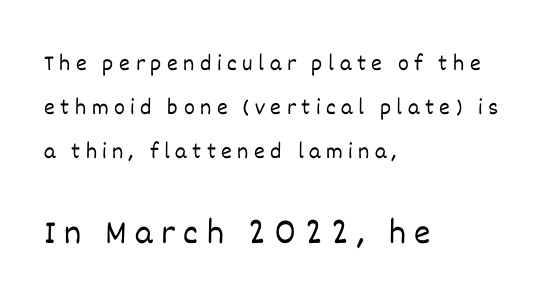
The passage shown begins with its smaller block and ends with its larger one. The weight tops out at a normal text grade. The passage shown stacks its lines with a broad gap. These lines are set flush left with a ragged right edge.
